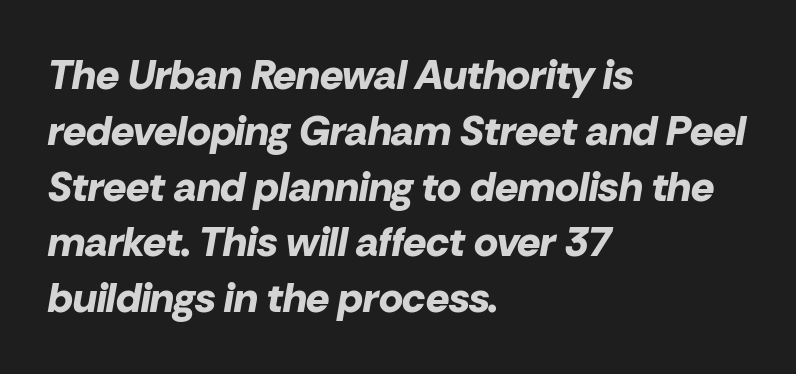
Q: Is the text bold? A: Yes.
Q: Is the text italic (slanted)? A: Yes, it leans right by about 10 degrees.
Q: Is the text underlined? A: No.
Q: How is the paragraph aligned? A: Left-aligned.
Q: Is the spacing between letters normal or unusually wide? A: Normal.
Q: Is the spacing between lines tight, normal or loose? A: Normal.
Q: Width (condensed, normal, or wide)? A: Normal.
Q: Stroke contrast? A: Low.
Q: x-height? A: Medium.
Q: Monospaced? A: No.
